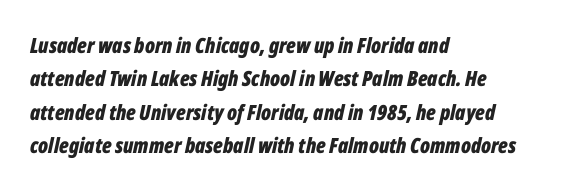
The image shows 21 px bold type, italic (leaning right); set left-aligned, normal line spacing (1.59x), normal letter spacing, not underlined.
